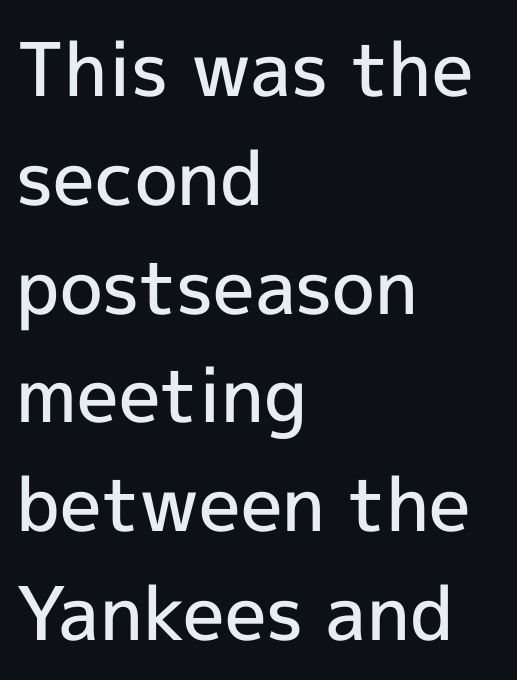
Tall strokes in this sample are plumb rather than angled. Caption: semibold face, moderately heavy strokes. Classification — sans serif. The face used here is proportionally spaced, like ordinary book or web type. The rendering uses a moderate line-height, typical for paragraphs.
